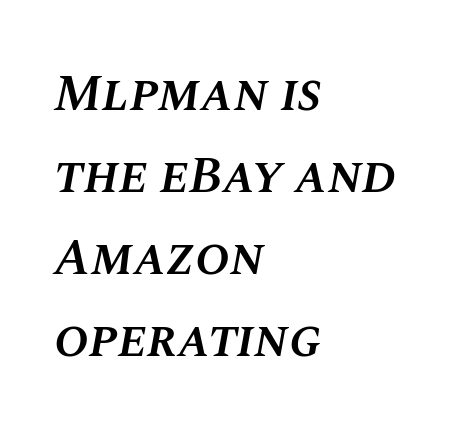
{"italic": "yes", "lean": "right", "slant_degrees": 10, "bold": "semi", "weight": "semibold", "width": "normal", "stroke_contrast": "medium", "x_height": "large", "monospaced": "no", "underline": "no", "align": "left", "line_spacing": "normal", "line_spacing_ratio": 1.58, "letter_spacing": "normal", "letter_spacing_em": 0.0, "glyph_px": 52}
